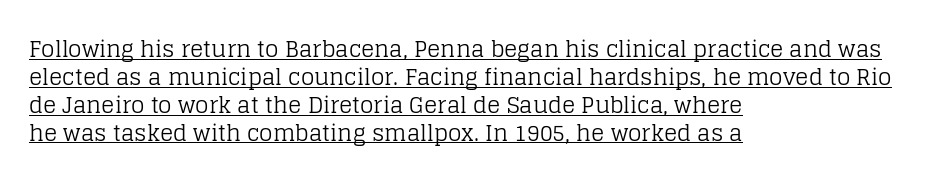
Leading: standard. This sample is left-justified, so line endings fall wherever the words run out. In terms of letterspacing, this is plain default setting. Somebody hit Ctrl+U on this one — the words are underlined. Italic? Not at all — the glyphs are vertical. Heft: none added — not bold.
